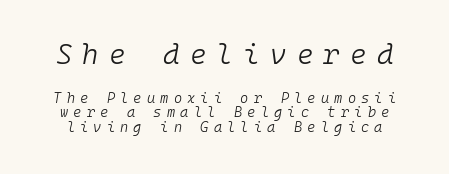
Q: Is the text bold? A: No.
Q: Is the text italic (slanted)? A: Yes, it leans right by about 10 degrees.
Q: Is the text underlined? A: No.
Q: Is the spacing between letters normal or unusually wide? A: Unusually wide.
Q: Is the spacing between lines tight, normal or loose? A: Tight.
Q: Which block of text is set in a larger size, the first (top) or the second (bottom)? A: The first (top) one.
Q: Width (condensed, normal, or wide)? A: Normal.
Q: Stroke contrast? A: Low.
Q: x-height? A: Medium.
Q: Monospaced? A: Yes.
